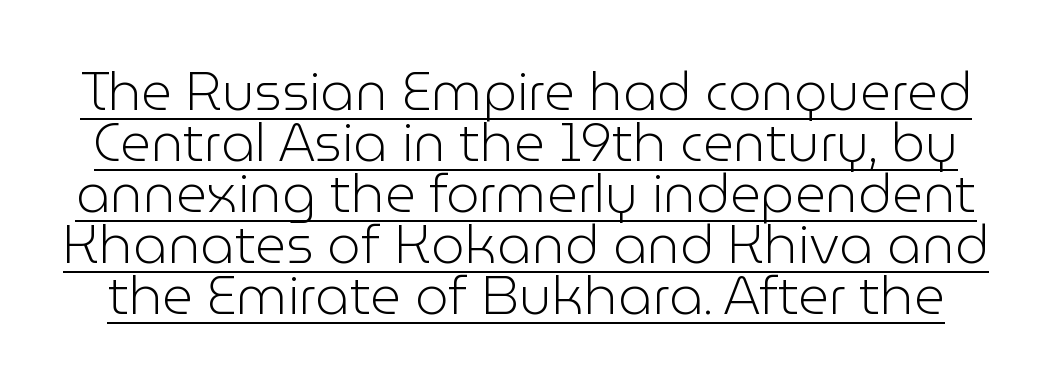
The image shows 53 px light sans-serif type, upright; set tight line spacing (0.96x), normal letter spacing, underlined; low stroke contrast and a medium x-height.
